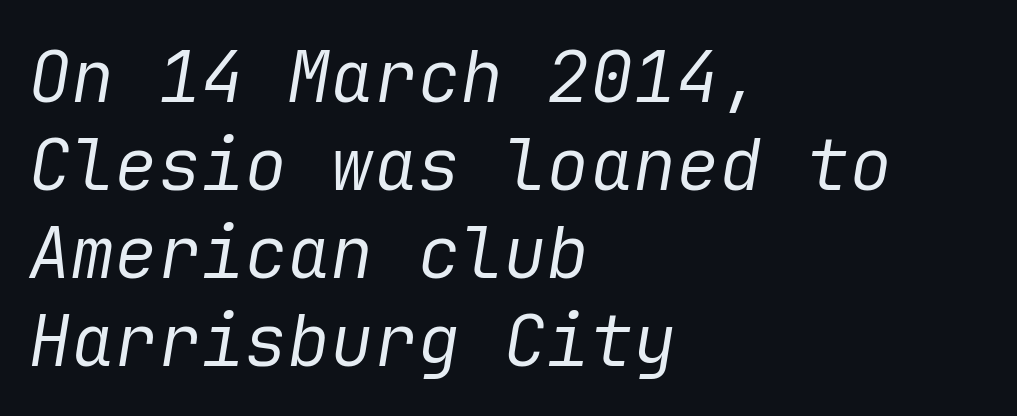
The image shows 72 px regular-weight type, italic (leaning right); set left-aligned, line spacing 1.22x, normal letter spacing, not underlined; low stroke contrast and a medium x-height.
